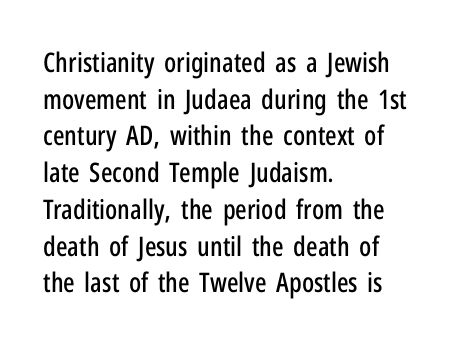
Q: Is the text italic (slanted)? A: No, it is upright.
Q: Is the text underlined? A: No.
Q: How is the paragraph aligned? A: Left-aligned.
Q: Is the spacing between letters normal or unusually wide? A: Normal.
Q: Is the spacing between lines tight, normal or loose? A: Normal.
